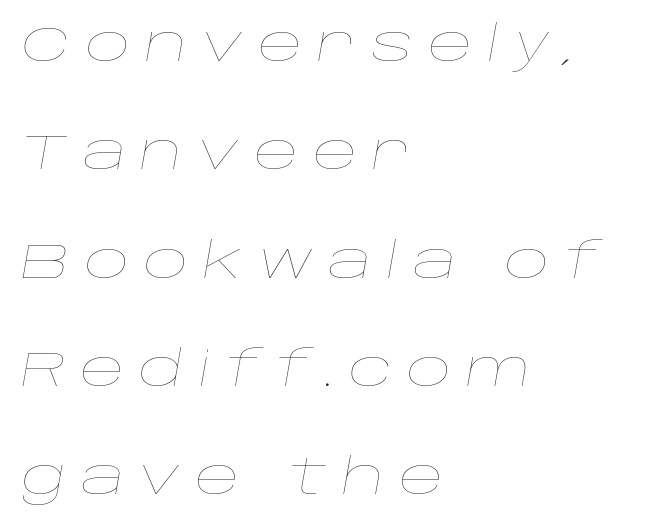
Q: Is the text bold? A: No.
Q: Is the text italic (slanted)? A: Yes, it leans right by about 10 degrees.
Q: Is the text underlined? A: No.
Q: How is the paragraph aligned? A: Left-aligned.
Q: Is the spacing between letters normal or unusually wide? A: Unusually wide.
Q: Is the spacing between lines tight, normal or loose? A: Loose.
Q: Width (condensed, normal, or wide)? A: Wide.
Q: Stroke contrast? A: Low.
Q: x-height? A: Large.
Q: Monospaced? A: No.
